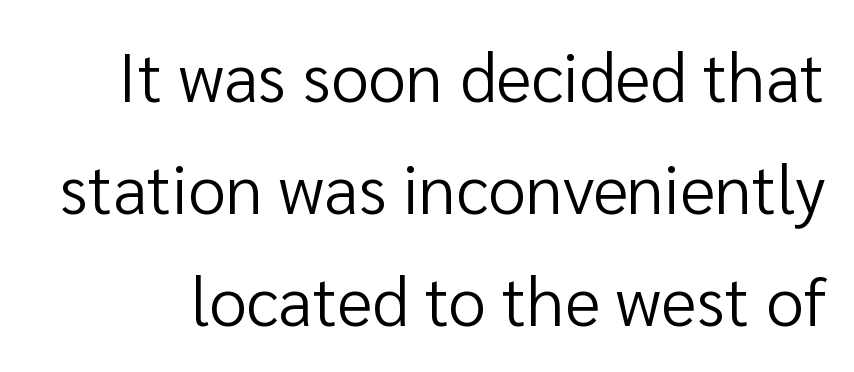
Q: Is the text bold? A: No.
Q: Is the text italic (slanted)? A: No, it is upright.
Q: Is the typeface a serif or a sans-serif typeface? A: Sans-serif.
Q: Is the text underlined? A: No.
Q: Is the spacing between letters normal or unusually wide? A: Normal.
Q: Is the spacing between lines tight, normal or loose? A: Normal.
Q: Width (condensed, normal, or wide)? A: Normal.
Q: Stroke contrast? A: Low.
Q: x-height? A: Medium.
Q: Monospaced? A: No.
